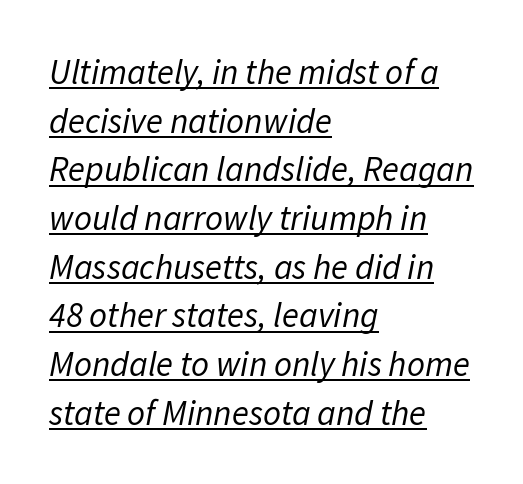
Like a heading marked for emphasis, these lines bear an underscore. Would a proofreader flag this as italicized? Yes. Looks like regular typesetting: each glyph gets only the width it needs. The text block is weighted toward the left margin, trailing off unevenly rightward.
